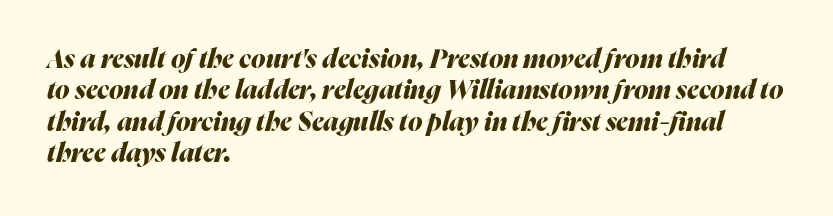
Q: Is the text bold? A: Yes.
Q: Is the text italic (slanted)? A: Yes, it leans right by about 16 degrees.
Q: Is the text underlined? A: No.
Q: How is the paragraph aligned? A: Left-aligned.
Q: Is the spacing between letters normal or unusually wide? A: Normal.
